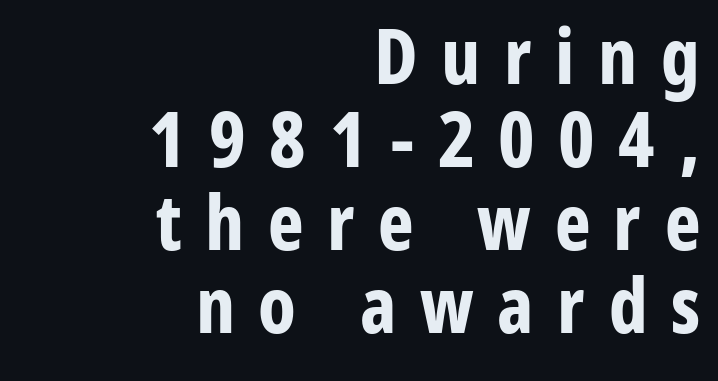
Q: Is the text bold? A: Yes.
Q: Is the text italic (slanted)? A: No, it is upright.
Q: Is the typeface a serif or a sans-serif typeface? A: Sans-serif.
Q: Is the text underlined? A: No.
Q: How is the paragraph aligned? A: Right-aligned.
Q: Is the spacing between letters normal or unusually wide? A: Unusually wide.
Q: Is the spacing between lines tight, normal or loose? A: Tight.
Q: Width (condensed, normal, or wide)? A: Condensed.
Q: Stroke contrast? A: Low.
Q: x-height? A: Medium.
Q: Monospaced? A: No.
